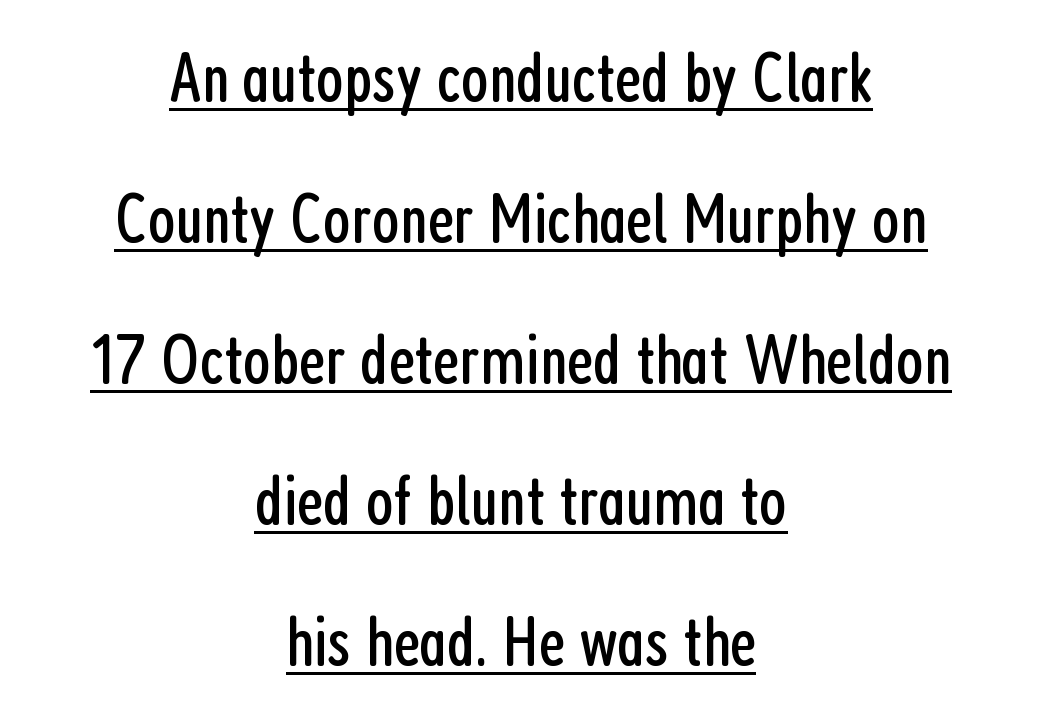
Q: Is the text bold? A: No.
Q: Is the text italic (slanted)? A: No, it is upright.
Q: Is the typeface a serif or a sans-serif typeface? A: Sans-serif.
Q: Is the text underlined? A: Yes.
Q: How is the paragraph aligned? A: Centered.
Q: Is the spacing between letters normal or unusually wide? A: Normal.
Q: Is the spacing between lines tight, normal or loose? A: Loose.
Q: Width (condensed, normal, or wide)? A: Condensed.
Q: Stroke contrast? A: Low.
Q: x-height? A: Medium.
Q: Monospaced? A: No.
